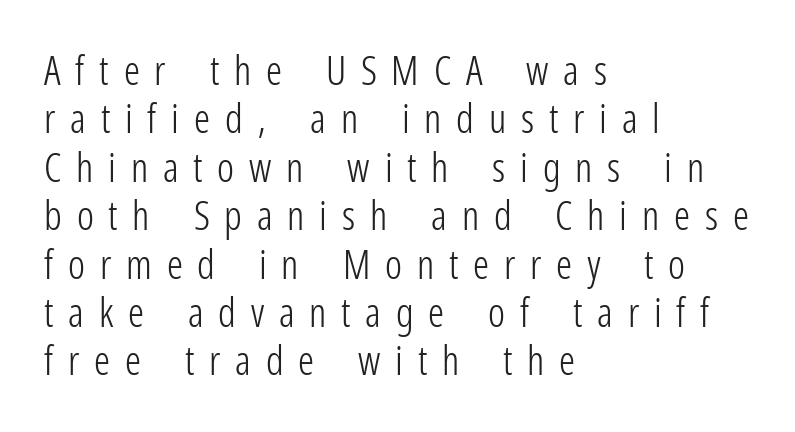
Heaviness? Minimal to ordinary, like unemphasized prose. Italic: no, the glyphs are upright roman. The ragged edge is on the right, which tells us the setting is flush left. Here the designer chose a conventional face with non-uniform glyph widths. Grotesque or geometric, the face here clearly has no serifs.
